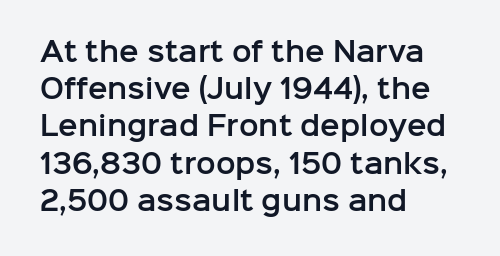
Q: Is the text italic (slanted)? A: No, it is upright.
Q: Is the text underlined? A: No.
Q: How is the paragraph aligned? A: Left-aligned.
Q: Is the spacing between letters normal or unusually wide? A: Normal.
Q: Is the spacing between lines tight, normal or loose? A: Normal.
